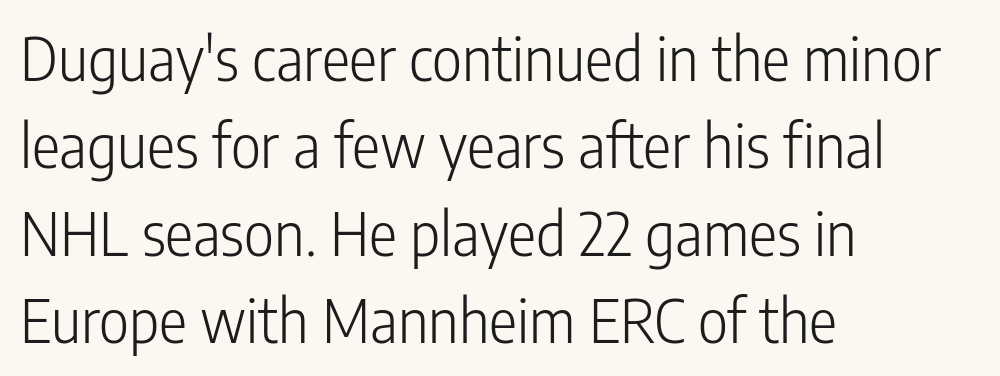
How are the letters spaced? Ordinarily, with no added tracking. Vertical spacing — default. A typesetter would call this proportional, since set widths differ per character. Leftover space on each line is placed entirely after the last word. The type sits square on the baseline with zero lean. The passage shown is not underscored anywhere.
